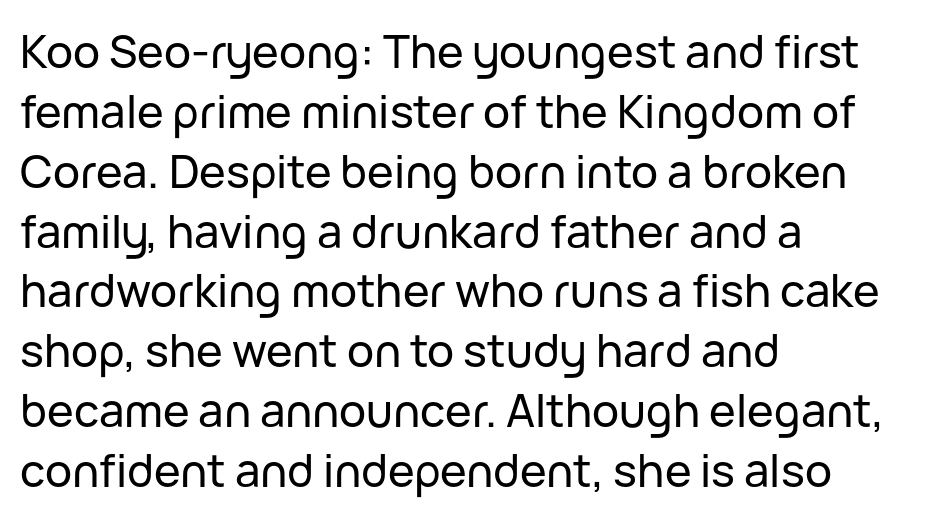
Q: Is the text italic (slanted)? A: No, it is upright.
Q: Is the typeface a serif or a sans-serif typeface? A: Sans-serif.
Q: Is the text underlined? A: No.
Q: How is the paragraph aligned? A: Left-aligned.
Q: Is the spacing between letters normal or unusually wide? A: Normal.
Q: Is the spacing between lines tight, normal or loose? A: Normal.
Q: Width (condensed, normal, or wide)? A: Normal.
Q: Stroke contrast? A: Low.
Q: x-height? A: Medium.
Q: Monospaced? A: No.
